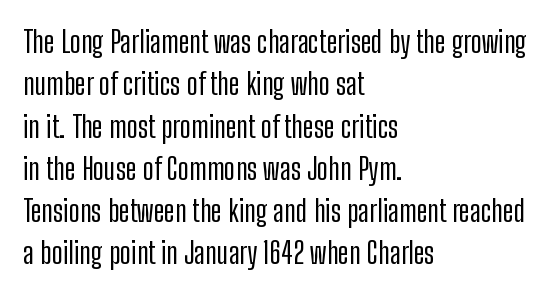
The image shows 30 px condensed sans-serif type, upright; set left-aligned, normal line spacing (1.41x), normal letter spacing, not underlined; low stroke contrast and a medium x-height.
